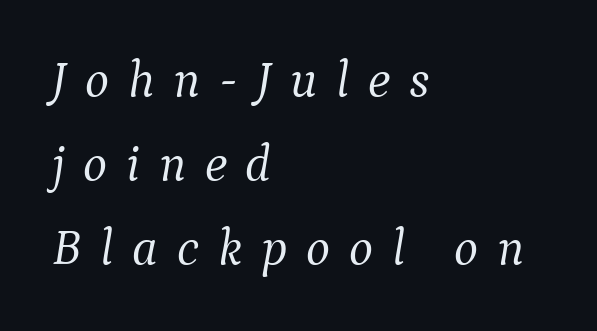
Q: Is the text bold? A: No.
Q: Is the text italic (slanted)? A: Yes, it leans right by about 9 degrees.
Q: Is the typeface a serif or a sans-serif typeface? A: Serif.
Q: Is the text underlined? A: No.
Q: How is the paragraph aligned? A: Left-aligned.
Q: Is the spacing between letters normal or unusually wide? A: Unusually wide.
Q: Is the spacing between lines tight, normal or loose? A: Normal.
Q: Width (condensed, normal, or wide)? A: Normal.
Q: Stroke contrast? A: Medium.
Q: x-height? A: Medium.
Q: Monospaced? A: No.
